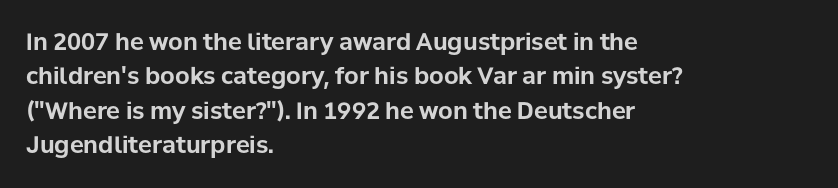
Is the letter spacing exaggerated? No — it looks like the ordinary default. Reading down the block, your eye returns to a fixed left position each line. Heavy-handed strokes throughout: this text is bold. Just letters on the line, the space beneath them empty. Baseline-to-baseline distance is the conventional proportion of letter height. A roman cut, with each character standing at attention.
